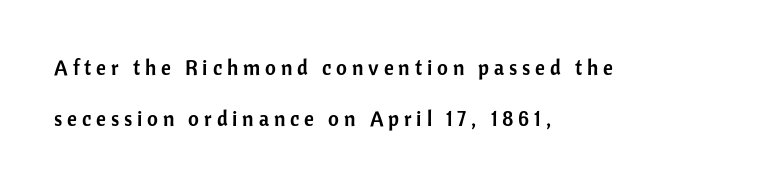
The image shows 21 px text type, upright; set left-aligned, loose line spacing (2.44x), unusually wide letter spacing (+0.23 em), not underlined.
